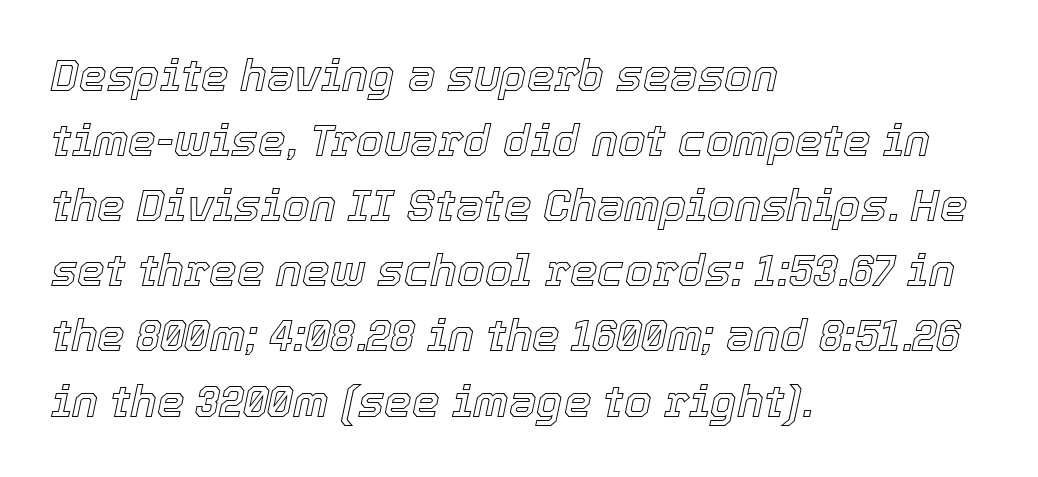
Q: Is the text italic (slanted)? A: Yes, it leans right by about 12 degrees.
Q: Is the text underlined? A: No.
Q: How is the paragraph aligned? A: Left-aligned.
Q: Is the spacing between letters normal or unusually wide? A: Normal.
Q: Is the spacing between lines tight, normal or loose? A: Normal.
Q: Width (condensed, normal, or wide)? A: Normal.
Q: x-height? A: Medium.
Q: Monospaced? A: No.
